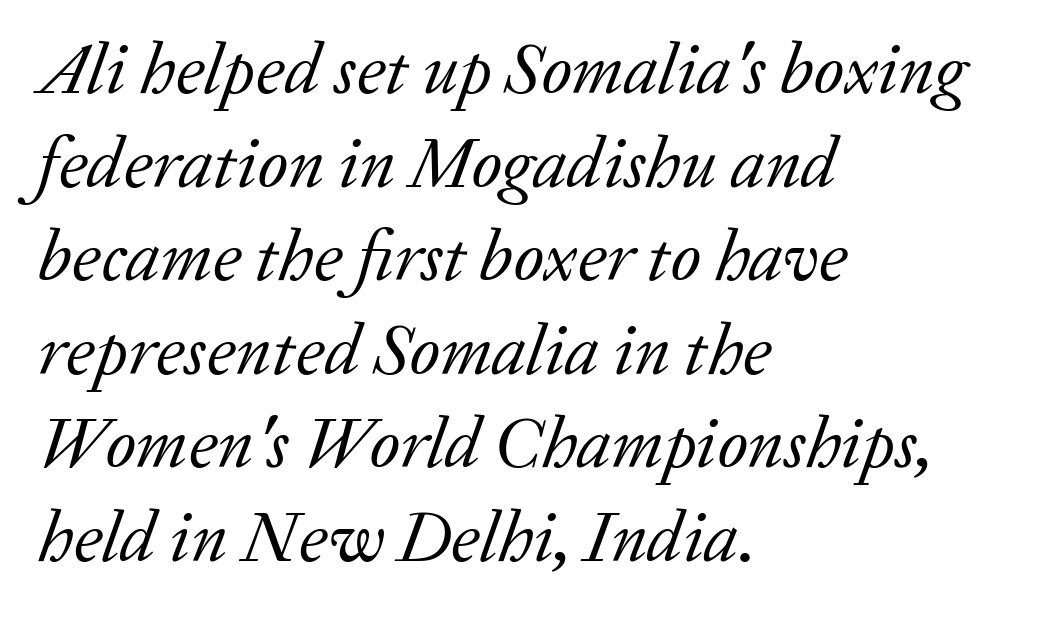
The image shows 72 px regular-weight serif type, italic (leaning right); set left-aligned, normal line spacing (1.3x), normal letter spacing, not underlined; low stroke contrast and a medium x-height.
